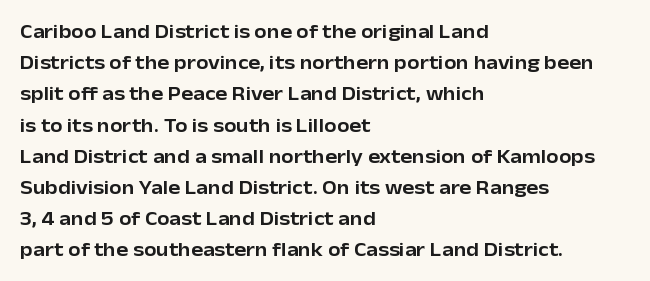
{"italic": "no", "underline": "no", "align": "left", "line_spacing": "normal", "line_spacing_ratio": 1.56, "letter_spacing": "normal", "letter_spacing_em": 0.0, "glyph_px": 20}
